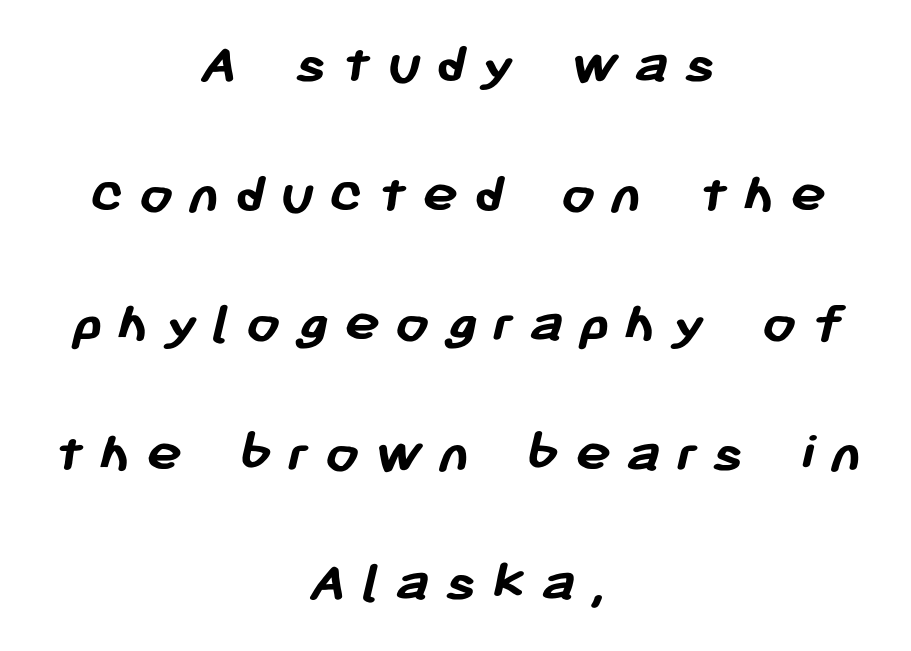
The image shows 60 px semibold sans-serif type; set centered, loose line spacing (2.16x), unusually wide letter spacing (+0.25 em), not underlined; low stroke contrast and a medium x-height.
